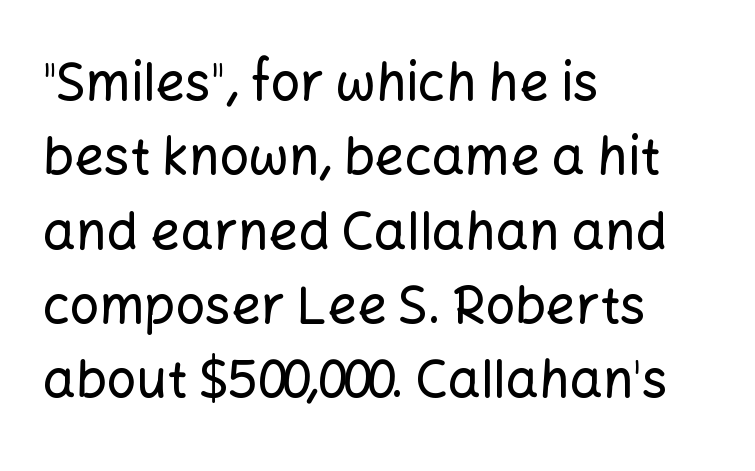
The image shows 52 px sans-serif type, upright; set left-aligned, normal line spacing (1.43x), normal letter spacing, not underlined; low stroke contrast and a medium x-height.
